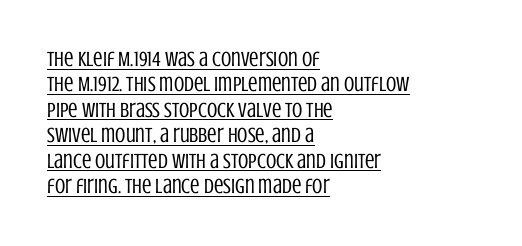
The image shows 21 px text type, upright; set left-aligned, line spacing 1.21x, normal letter spacing, underlined.
